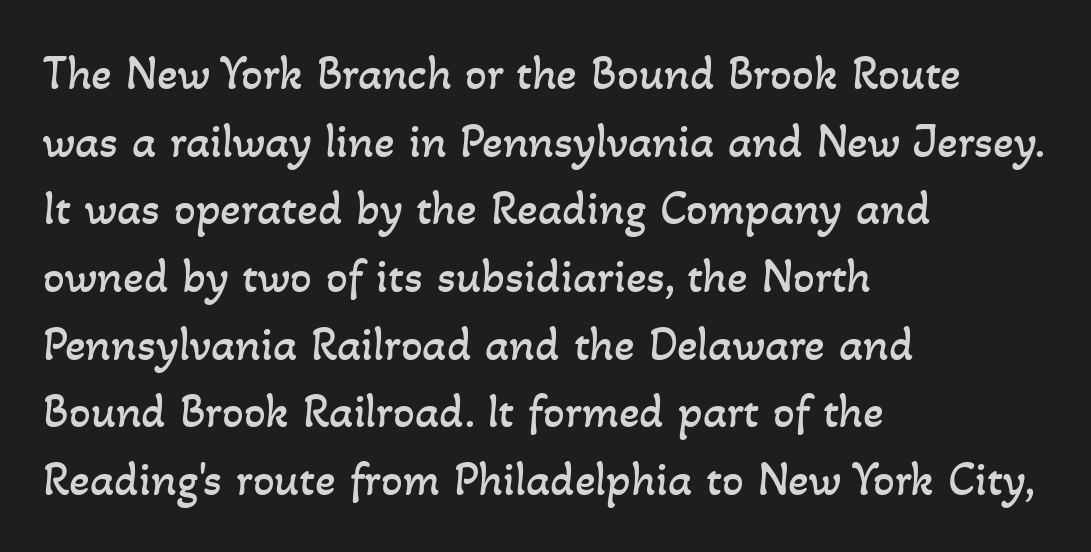
Q: Is the text bold? A: No.
Q: Is the text underlined? A: No.
Q: How is the paragraph aligned? A: Left-aligned.
Q: Is the spacing between letters normal or unusually wide? A: Normal.
Q: Is the spacing between lines tight, normal or loose? A: Normal.
Q: Width (condensed, normal, or wide)? A: Normal.
Q: Stroke contrast? A: Low.
Q: x-height? A: Small.
Q: Monospaced? A: No.
